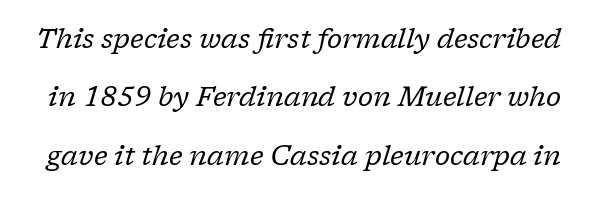
{"italic": "yes", "lean": "right", "slant_degrees": 17, "bold": "no", "underline": "no", "line_spacing": "loose", "line_spacing_ratio": 2.16, "letter_spacing": "normal", "letter_spacing_em": 0.0, "glyph_px": 27}
